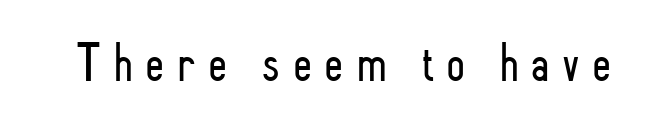
Is this a heavy cut? Hardly; it is regular or lighter. This sample uses a sans-serif face. Proportional: the letters do not fall into vertical columns. Italic: no, the glyphs are upright roman. Underlining? Definitely not there. The horizontal fit of the characters is loose and conspicuously gappy.
